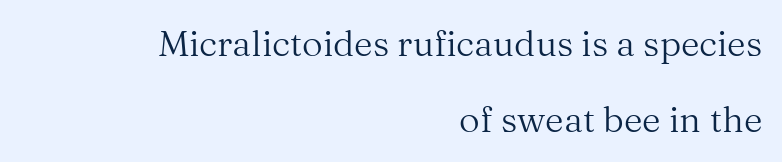
The image shows 36 px regular-weight serif type, upright; set right-aligned, loose line spacing (2.1x), normal letter spacing, not underlined; medium stroke contrast and a medium x-height.
